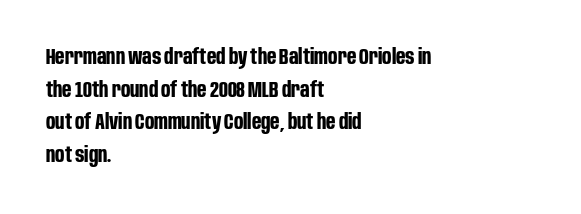
{"italic": "no", "bold": "yes", "underline": "no", "align": "left", "line_spacing": "normal", "line_spacing_ratio": 1.48, "letter_spacing": "normal", "letter_spacing_em": 0.0, "glyph_px": 22}
